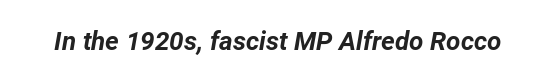
Q: Is the text bold? A: Yes.
Q: Is the text italic (slanted)? A: Yes, it leans right by about 12 degrees.
Q: Is the text underlined? A: No.
Q: Is the spacing between letters normal or unusually wide? A: Normal.
